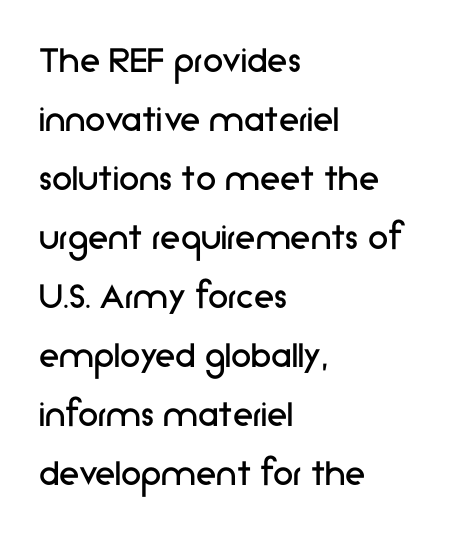
Q: Is the text bold? A: No.
Q: Is the text italic (slanted)? A: No, it is upright.
Q: Is the typeface a serif or a sans-serif typeface? A: Sans-serif.
Q: Is the text underlined? A: No.
Q: How is the paragraph aligned? A: Left-aligned.
Q: Is the spacing between letters normal or unusually wide? A: Normal.
Q: Is the spacing between lines tight, normal or loose? A: Normal.
Q: Width (condensed, normal, or wide)? A: Normal.
Q: Stroke contrast? A: Low.
Q: x-height? A: Medium.
Q: Monospaced? A: No.
